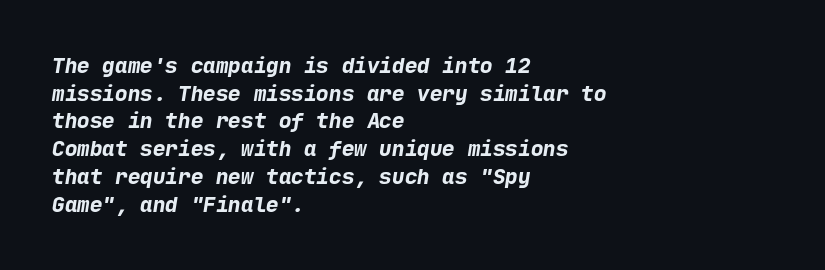
Q: Is the text bold? A: Yes.
Q: Is the text underlined? A: No.
Q: How is the paragraph aligned? A: Left-aligned.
Q: Is the spacing between letters normal or unusually wide? A: Normal.
Q: Is the spacing between lines tight, normal or loose? A: Normal.
